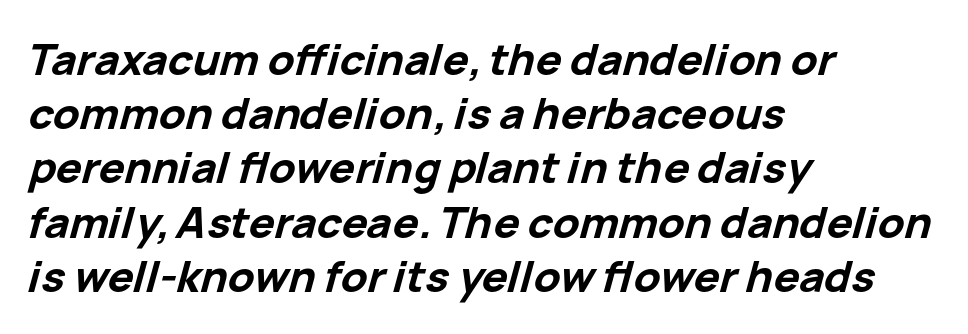
A typesetter would call this leading conventional body-copy spacing. Proportional: the letters do not fall into vertical columns. If you drew a ruler down the left edge, every line would touch it. Emphasis-style slanted type is in use. This sample uses plain, unmodified letter spacing.
